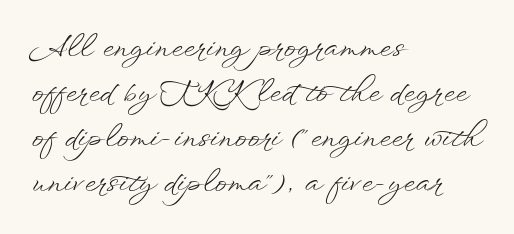
The image shows 29 px light, wide type; set left-aligned, normal line spacing (1.55x), normal letter spacing, not underlined; low stroke contrast and a small x-height.
